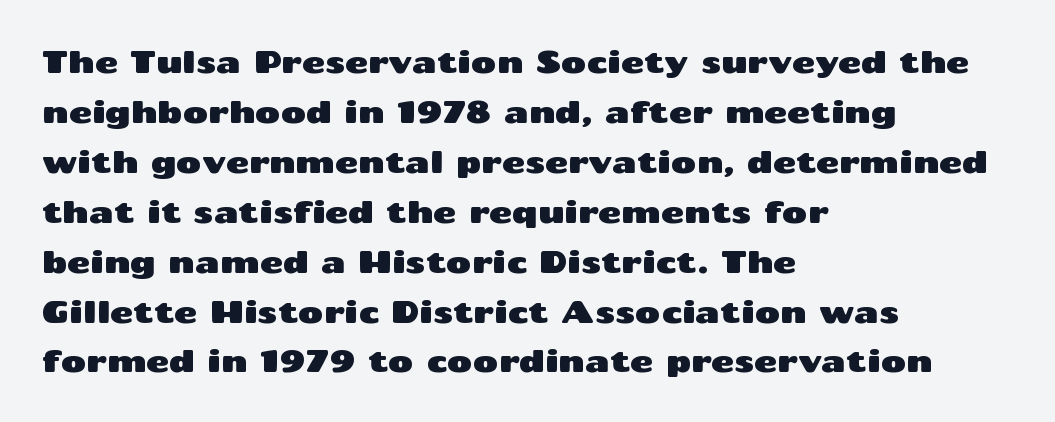
{"serif": "no", "italic": "no", "width": "wide", "stroke_contrast": "medium", "x_height": "medium", "monospaced": "no", "underline": "no", "align": "left", "line_spacing": "normal", "line_spacing_ratio": 1.61, "letter_spacing": "normal", "letter_spacing_em": 0.0, "glyph_px": 31}
